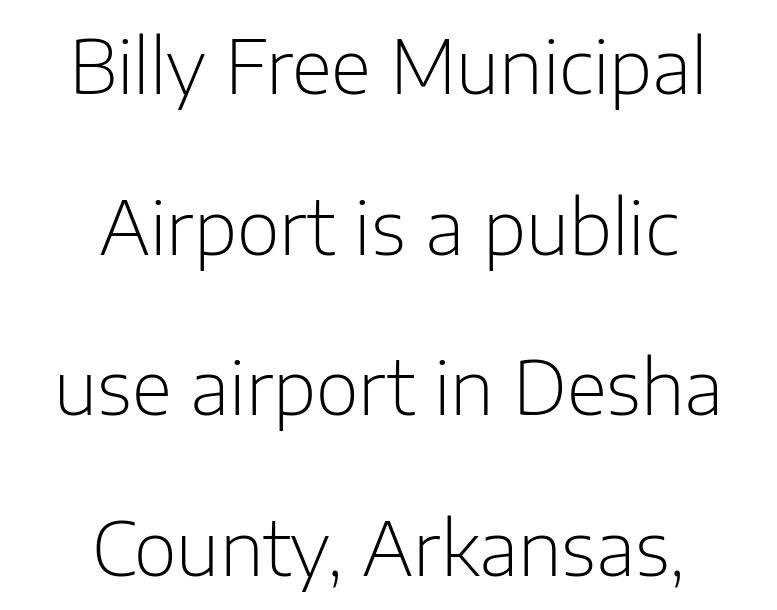
The lines in this sample share a center point and differ in where they start and stop. The letters carry no serifs — their stems end cleanly without finishing strokes. Descenders hang freely into open space. Think standard paragraph weight, or any step lighter than that.
